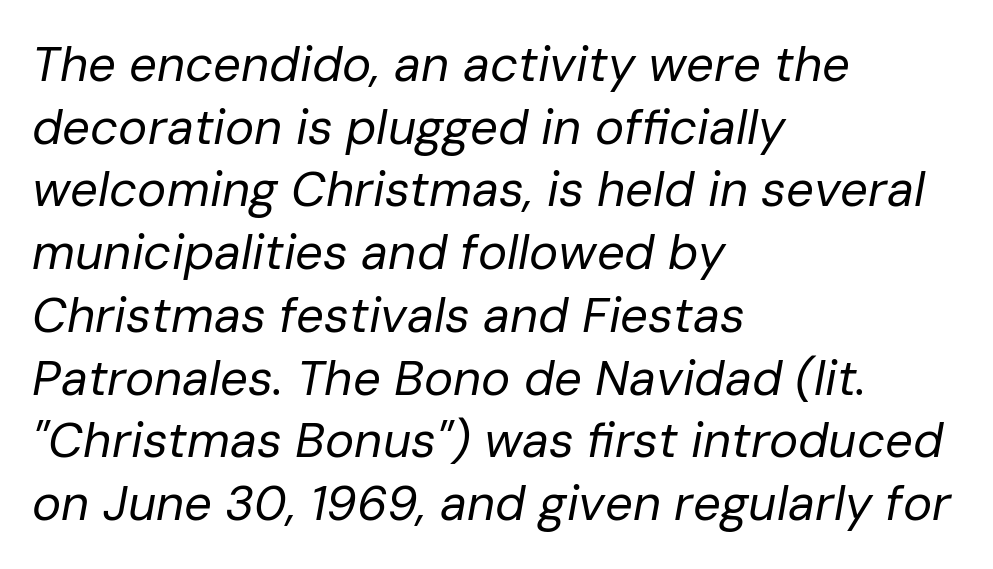
The image shows 49 px regular-weight type, italic (leaning right); set left-aligned, normal line spacing (1.28x), normal letter spacing, not underlined; low stroke contrast and a medium x-height.
